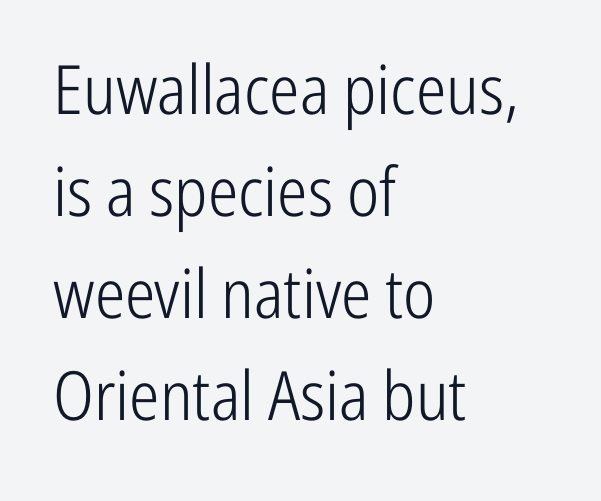
Q: Is the text bold? A: No.
Q: Is the text italic (slanted)? A: No, it is upright.
Q: Is the typeface a serif or a sans-serif typeface? A: Sans-serif.
Q: Is the text underlined? A: No.
Q: How is the paragraph aligned? A: Left-aligned.
Q: Is the spacing between letters normal or unusually wide? A: Normal.
Q: Is the spacing between lines tight, normal or loose? A: Normal.
Q: Width (condensed, normal, or wide)? A: Condensed.
Q: Stroke contrast? A: Low.
Q: x-height? A: Medium.
Q: Monospaced? A: No.
